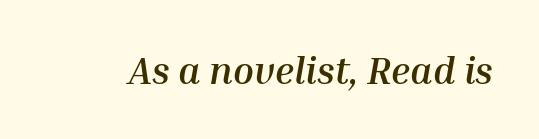
Varying glyph widths throughout — classic text-font behaviour. What weight is shown? A full bold with thick strokes. Does extra space separate the letters? No, they use regular spacing. The area under the type is left untouched. The letters are slanted; this is an italic face.
